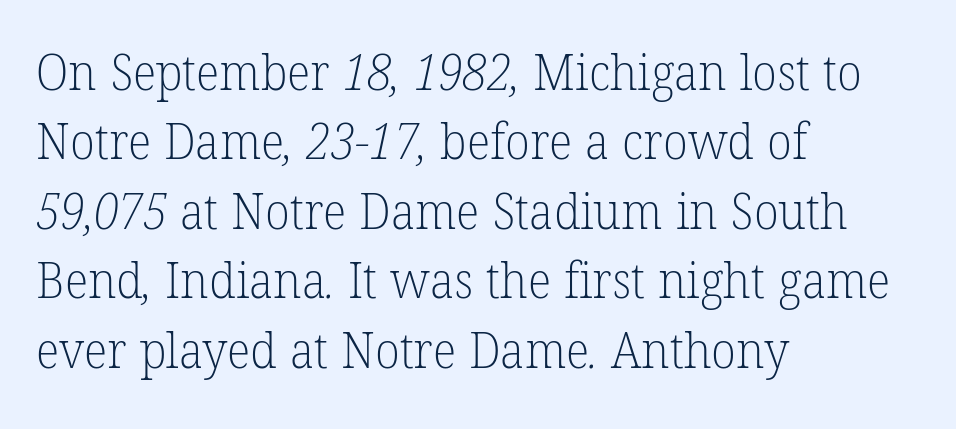
Q: Is the text bold? A: No.
Q: Is the typeface a serif or a sans-serif typeface? A: Serif.
Q: Is the text underlined? A: No.
Q: How is the paragraph aligned? A: Left-aligned.
Q: Is the spacing between letters normal or unusually wide? A: Normal.
Q: Is the spacing between lines tight, normal or loose? A: Normal.
Q: Width (condensed, normal, or wide)? A: Normal.
Q: Stroke contrast? A: Low.
Q: x-height? A: Medium.
Q: Monospaced? A: No.
